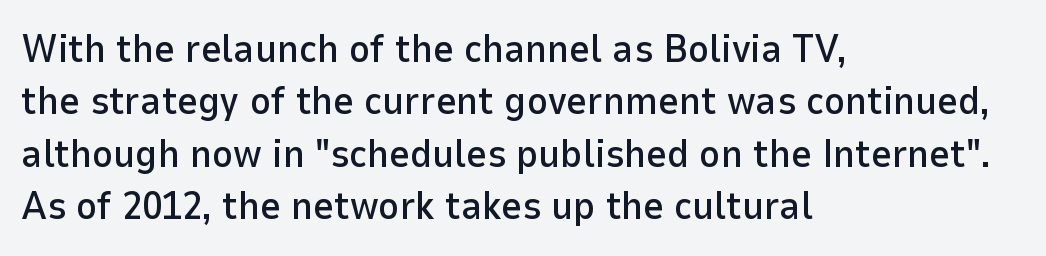
Q: Is the text italic (slanted)? A: No, it is upright.
Q: Is the typeface a serif or a sans-serif typeface? A: Sans-serif.
Q: Is the text underlined? A: No.
Q: How is the paragraph aligned? A: Left-aligned.
Q: Is the spacing between letters normal or unusually wide? A: Normal.
Q: Is the spacing between lines tight, normal or loose? A: Normal.
Q: Width (condensed, normal, or wide)? A: Normal.
Q: Stroke contrast? A: Low.
Q: x-height? A: Medium.
Q: Monospaced? A: No.
